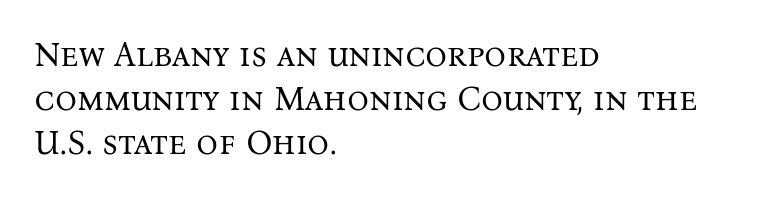
Visually the block forms a straight wall on the left and a jagged coastline on the right. The rendering uses natural spacing where letterforms have individual widths. Regular leading. Posture: straight, roman, zero tilt. A quiet, ordinary-to-light weight characterises the typeface.
